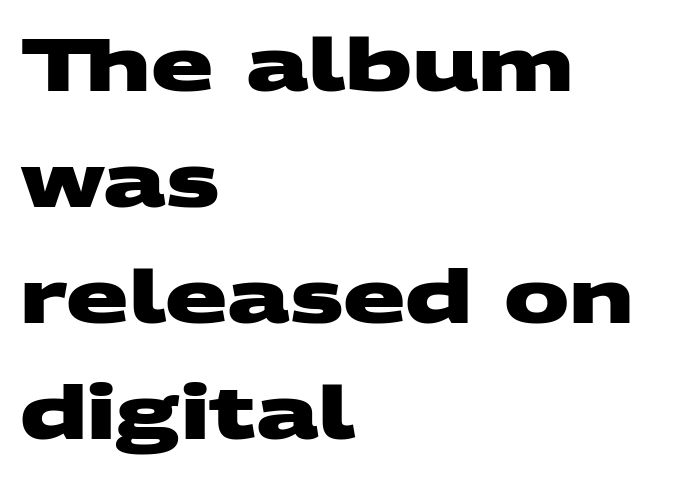
{"serif": "no", "bold": "yes", "weight": "heavy", "width": "wide", "stroke_contrast": "medium", "x_height": "large", "monospaced": "no", "underline": "no", "align": "left", "line_spacing": "normal", "line_spacing_ratio": 1.59, "letter_spacing": "normal", "letter_spacing_em": 0.0, "glyph_px": 73}
